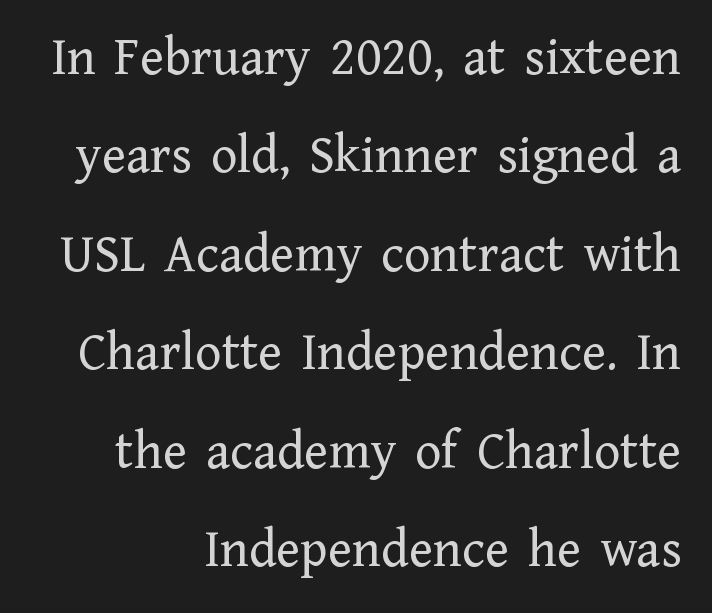
{"serif": "yes", "italic": "no", "bold": "no", "weight": "regular", "width": "normal", "stroke_contrast": "low", "x_height": "medium", "monospaced": "no", "underline": "no", "line_spacing_ratio": 1.79, "letter_spacing": "normal", "letter_spacing_em": 0.0, "glyph_px": 55}
